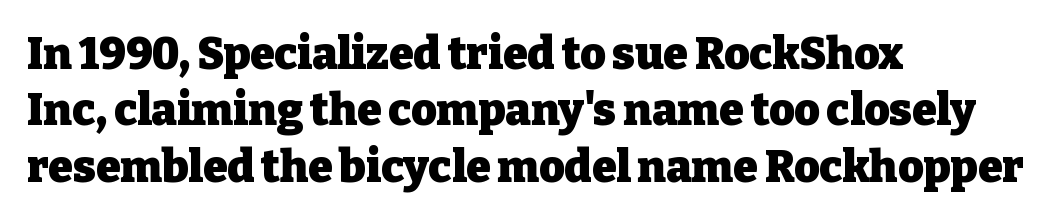
Q: Is the text bold? A: Yes.
Q: Is the text italic (slanted)? A: No, it is upright.
Q: Is the typeface a serif or a sans-serif typeface? A: Serif.
Q: Is the text underlined? A: No.
Q: How is the paragraph aligned? A: Left-aligned.
Q: Is the spacing between letters normal or unusually wide? A: Normal.
Q: Is the spacing between lines tight, normal or loose? A: Normal.
Q: Width (condensed, normal, or wide)? A: Normal.
Q: Stroke contrast? A: Low.
Q: x-height? A: Medium.
Q: Monospaced? A: No.
